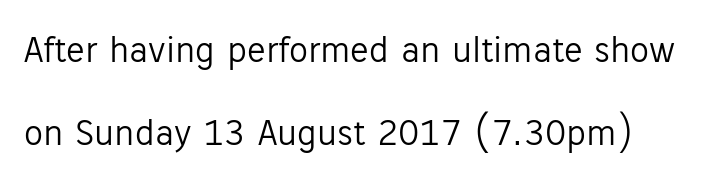
{"serif": "no", "italic": "no", "bold": "no", "weight": "light", "width": "normal", "stroke_contrast": "low", "x_height": "medium", "monospaced": "no", "underline": "no", "align": "left", "line_spacing": "loose", "line_spacing_ratio": 2.18, "letter_spacing": "normal", "letter_spacing_em": 0.0, "glyph_px": 38}
